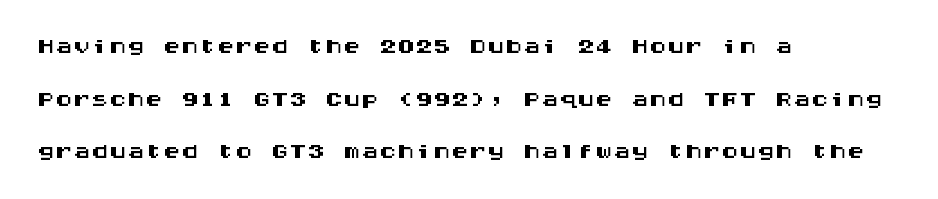
Q: Is the text italic (slanted)? A: No, it is upright.
Q: Is the typeface a serif or a sans-serif typeface? A: Sans-serif.
Q: Is the text underlined? A: No.
Q: How is the paragraph aligned? A: Left-aligned.
Q: Is the spacing between letters normal or unusually wide? A: Normal.
Q: Is the spacing between lines tight, normal or loose? A: Normal.
Q: Width (condensed, normal, or wide)? A: Wide.
Q: Stroke contrast? A: Medium.
Q: x-height? A: Large.
Q: Monospaced? A: Yes.
